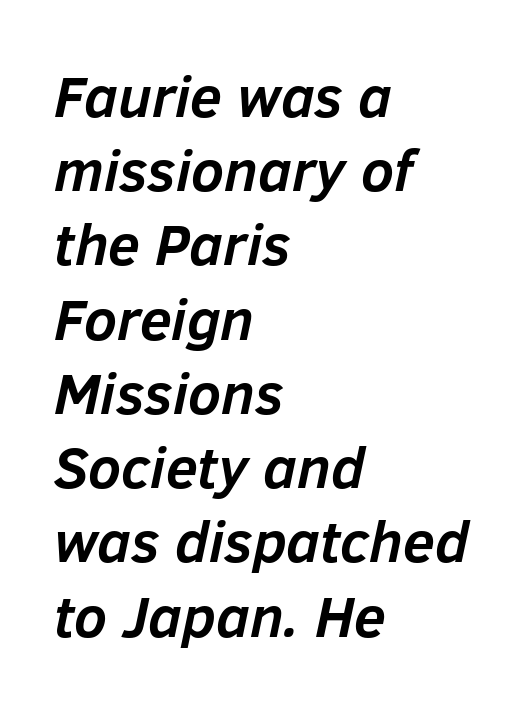
{"italic": "yes", "lean": "right", "slant_degrees": 12, "bold": "yes", "weight": "semibold", "width": "normal", "stroke_contrast": "low", "x_height": "medium", "monospaced": "no", "underline": "no", "align": "left", "line_spacing": "normal", "line_spacing_ratio": 1.28, "letter_spacing": "normal", "letter_spacing_em": 0.0, "glyph_px": 58}
